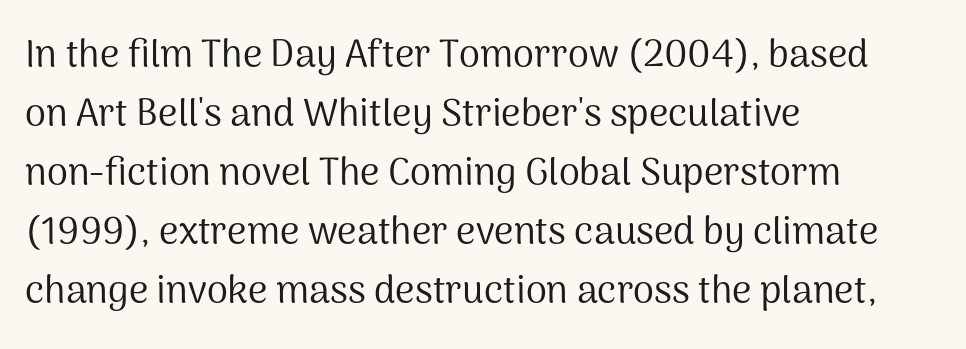
Q: Is the text bold? A: No.
Q: Is the text italic (slanted)? A: No, it is upright.
Q: Is the typeface a serif or a sans-serif typeface? A: Sans-serif.
Q: Is the text underlined? A: No.
Q: How is the paragraph aligned? A: Left-aligned.
Q: Is the spacing between letters normal or unusually wide? A: Normal.
Q: Is the spacing between lines tight, normal or loose? A: Normal.
Q: Width (condensed, normal, or wide)? A: Normal.
Q: Stroke contrast? A: Medium.
Q: x-height? A: Medium.
Q: Monospaced? A: No.
